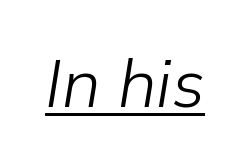
The lettering is marked with a stroke running underneath it. Does the lettering tilt? It does — this is italic. The rendering keeps characters at their native spacing. The strokes are not fattened; the text isn't bold.
